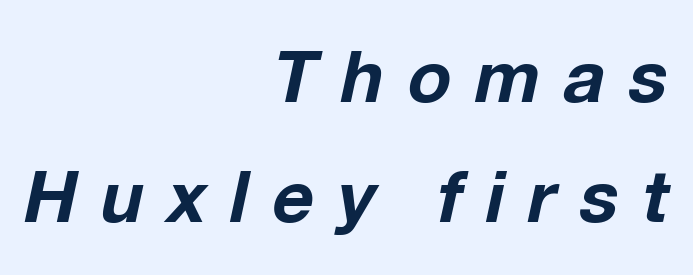
If you drew a ruler down the right edge, every line would touch it. Slanted lettering throughout. Is this a fixed-width face? No — the glyphs have proportional, varying widths. Beneath every word, the page is bare. This rendering widens character spacing well past its baseline value. Summary of weight: heavy, a full bold.
